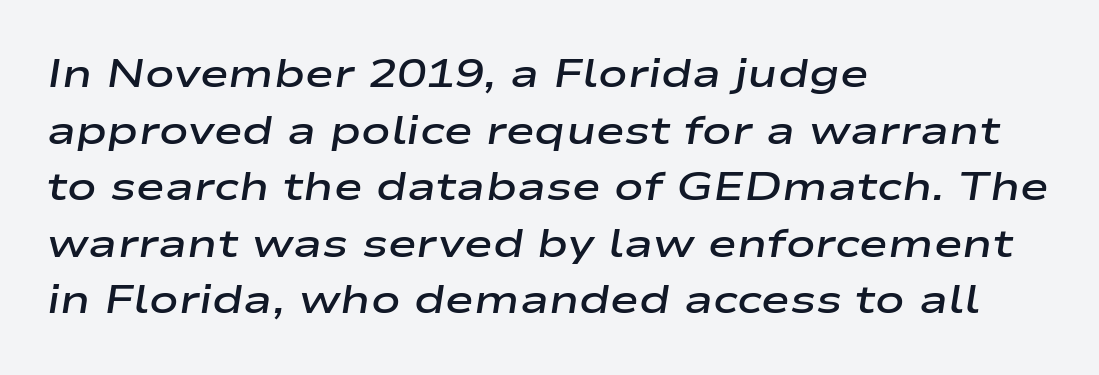
Each letter keeps its own natural width here, so spacing adapts to shape. The passage shown leans; its letterforms are oblique. The rendering uses a moderate line-height, typical for paragraphs. The font is running at a semibold setting, under full bold.
